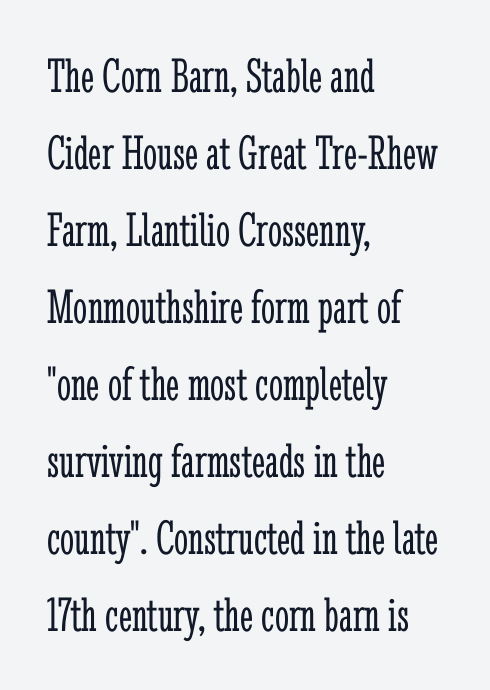
Q: Is the text bold? A: No.
Q: Is the text italic (slanted)? A: No, it is upright.
Q: Is the typeface a serif or a sans-serif typeface? A: Serif.
Q: Is the text underlined? A: No.
Q: How is the paragraph aligned? A: Left-aligned.
Q: Is the spacing between letters normal or unusually wide? A: Normal.
Q: Is the spacing between lines tight, normal or loose? A: Normal.
Q: Width (condensed, normal, or wide)? A: Condensed.
Q: Stroke contrast? A: Low.
Q: x-height? A: Medium.
Q: Monospaced? A: No.
